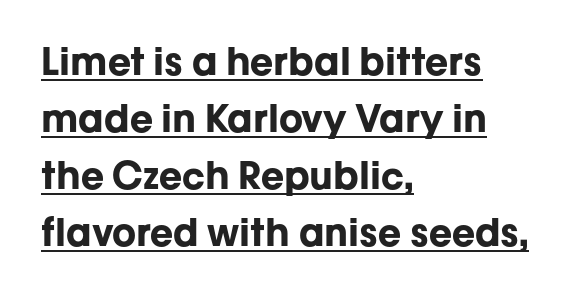
The rag falls on the right side of this text block. A continuous stroke trails under the words, as in a hyperlink. Letter spacing: default. Notice how descenders clear the ascenders below comfortably — that's standard leading. Look at the bottom of the vertical strokes: they stop flat, with no serifs.
